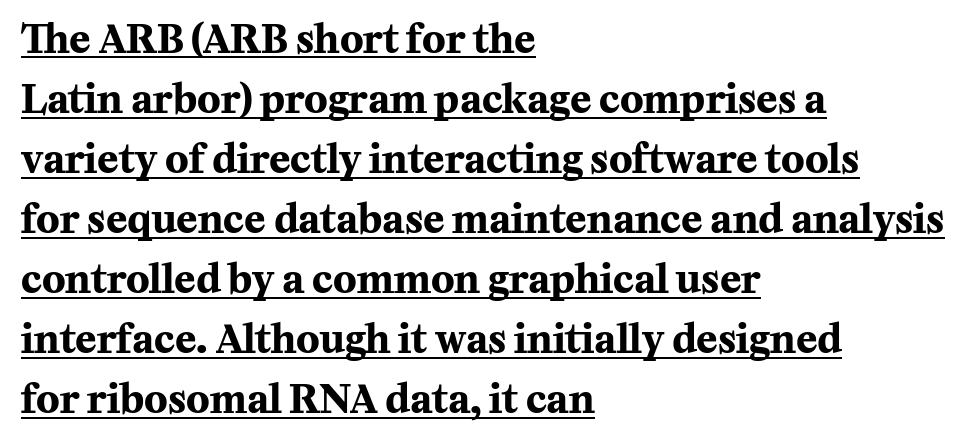
Q: Is the text bold? A: Yes.
Q: Is the text italic (slanted)? A: No, it is upright.
Q: Is the typeface a serif or a sans-serif typeface? A: Serif.
Q: Is the text underlined? A: Yes.
Q: How is the paragraph aligned? A: Left-aligned.
Q: Is the spacing between letters normal or unusually wide? A: Normal.
Q: Is the spacing between lines tight, normal or loose? A: Normal.
Q: Width (condensed, normal, or wide)? A: Normal.
Q: Stroke contrast? A: Medium.
Q: x-height? A: Medium.
Q: Monospaced? A: No.
